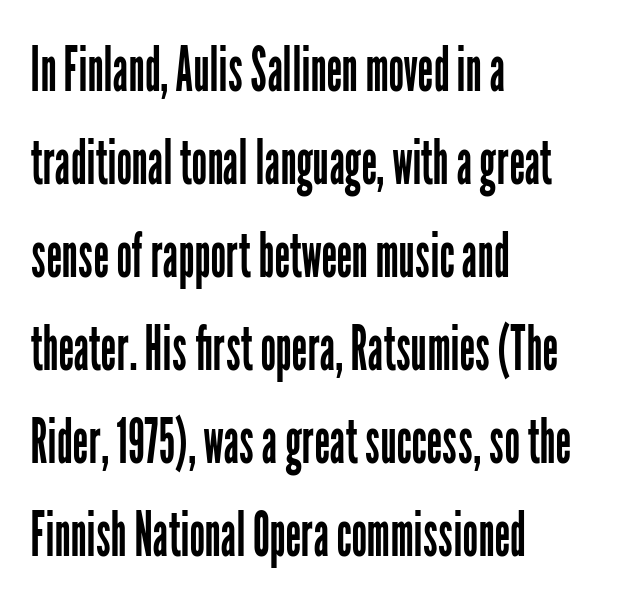
Q: Is the text bold? A: No.
Q: Is the text italic (slanted)? A: No, it is upright.
Q: Is the typeface a serif or a sans-serif typeface? A: Sans-serif.
Q: Is the text underlined? A: No.
Q: How is the paragraph aligned? A: Left-aligned.
Q: Is the spacing between letters normal or unusually wide? A: Normal.
Q: Is the spacing between lines tight, normal or loose? A: Normal.
Q: Width (condensed, normal, or wide)? A: Condensed.
Q: Stroke contrast? A: Low.
Q: x-height? A: Medium.
Q: Monospaced? A: No.
